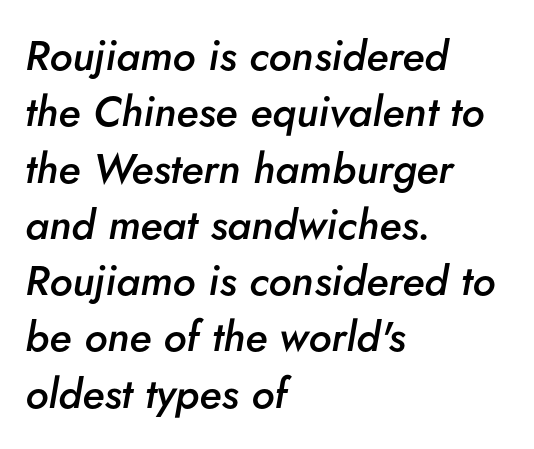
{"italic": "yes", "lean": "right", "slant_degrees": 5, "bold": "semi", "weight": "semibold", "width": "normal", "stroke_contrast": "low", "x_height": "small", "monospaced": "no", "underline": "no", "align": "left", "line_spacing": "normal", "line_spacing_ratio": 1.34, "letter_spacing": "normal", "letter_spacing_em": 0.0, "glyph_px": 42}
